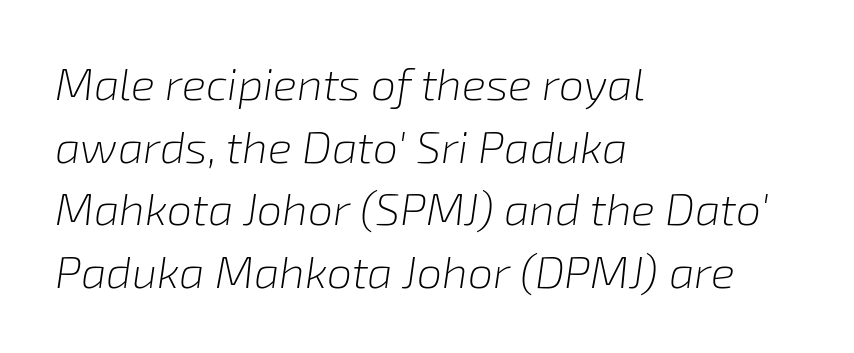
Q: Is the text bold? A: No.
Q: Is the text italic (slanted)? A: Yes, it leans right by about 8 degrees.
Q: Is the text underlined? A: No.
Q: How is the paragraph aligned? A: Left-aligned.
Q: Is the spacing between letters normal or unusually wide? A: Normal.
Q: Is the spacing between lines tight, normal or loose? A: Normal.
Q: Width (condensed, normal, or wide)? A: Normal.
Q: Stroke contrast? A: Low.
Q: x-height? A: Medium.
Q: Monospaced? A: No.
